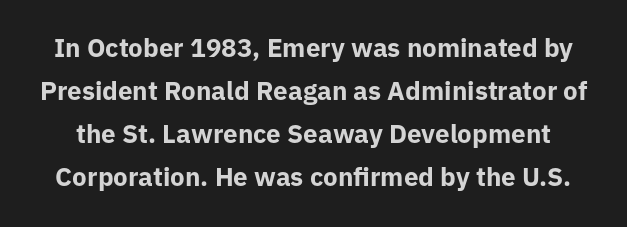
Q: Is the text bold? A: Yes.
Q: Is the text italic (slanted)? A: No, it is upright.
Q: Is the text underlined? A: No.
Q: Is the spacing between letters normal or unusually wide? A: Normal.
Q: Is the spacing between lines tight, normal or loose? A: Normal.
